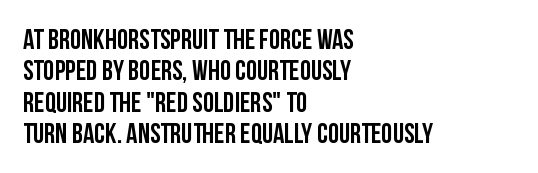
The image shows 28 px condensed sans-serif type, upright; set left-aligned, tight line spacing (1.12x), normal letter spacing, not underlined; low stroke contrast and a large x-height.
